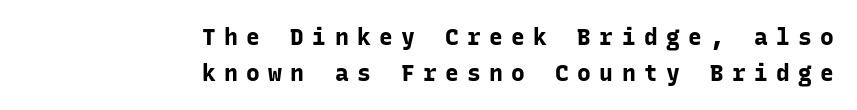
{"italic": "no", "bold": "yes", "underline": "no", "align": "right", "line_spacing": "normal", "line_spacing_ratio": 1.56, "letter_spacing": "wide", "letter_spacing_em": 0.36, "glyph_px": 23}
